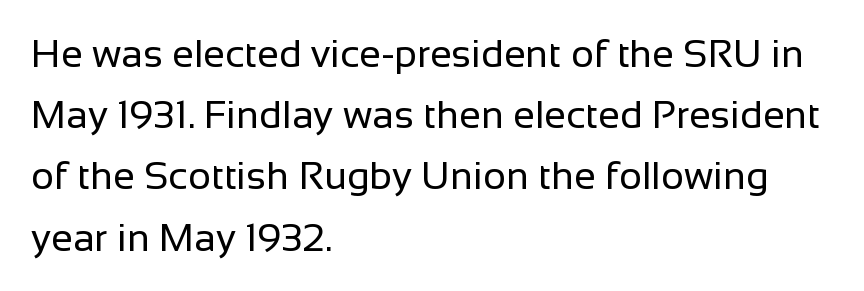
The image shows 39 px regular-weight sans-serif type, upright; set left-aligned, normal line spacing (1.57x), normal letter spacing, not underlined; low stroke contrast and a medium x-height.
